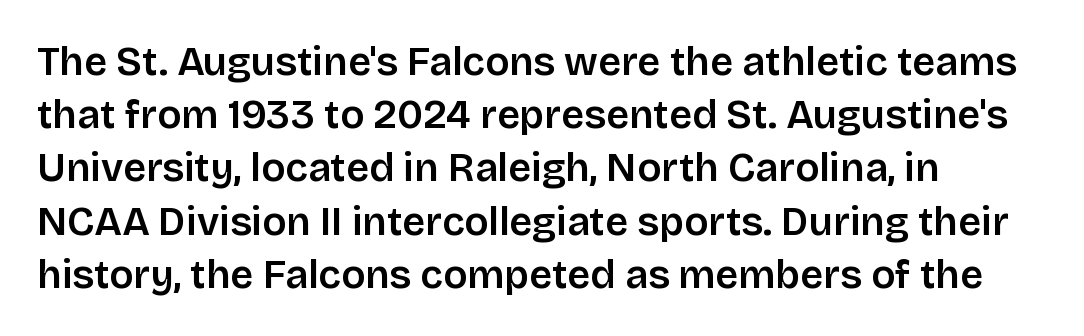
{"serif": "no", "italic": "no", "width": "normal", "stroke_contrast": "low", "x_height": "large", "monospaced": "no", "underline": "no", "align": "left", "line_spacing": "normal", "line_spacing_ratio": 1.33, "letter_spacing": "normal", "letter_spacing_em": 0.0, "glyph_px": 40}
